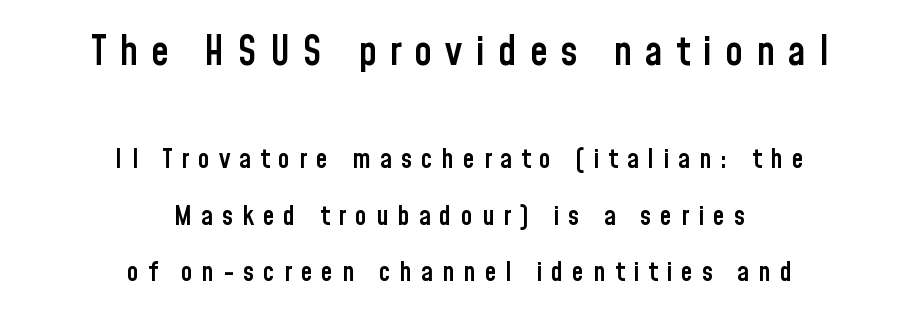
{"serif": "no", "italic": "no", "bold": "semi", "weight": "semibold", "width": "condensed", "stroke_contrast": "low", "x_height": "medium", "monospaced": "no", "underline": "no", "align": "center", "line_spacing": "loose", "line_spacing_ratio": 2.1, "letter_spacing": "wide", "letter_spacing_em": 0.33, "larger_block": "first", "size_ratio": 1.48, "glyph_px": 40}
